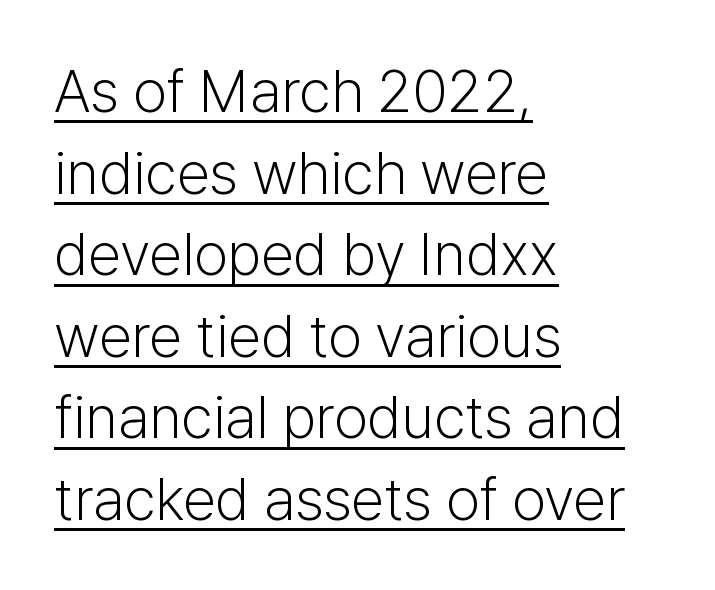
The rendering keeps characters at their native spacing. Here the designer chose a conventional face with non-uniform glyph widths. Whoever set this chose a conventional vertical rhythm. A light-to-regular cut is what we see here.
